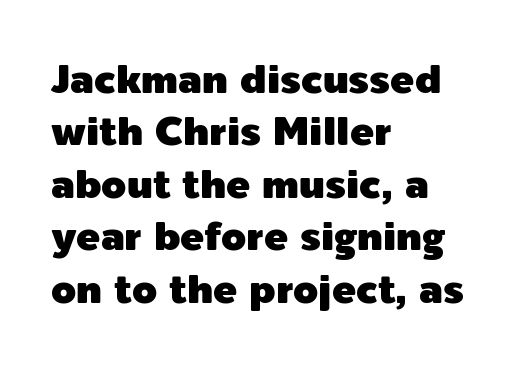
{"serif": "no", "italic": "no", "width": "normal", "x_height": "medium", "monospaced": "no", "underline": "no", "align": "left", "line_spacing": "normal", "line_spacing_ratio": 1.31, "letter_spacing": "normal", "letter_spacing_em": 0.0, "glyph_px": 40}
